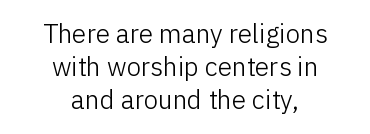
{"italic": "no", "bold": "no", "underline": "no", "align": "center", "line_spacing": "normal", "line_spacing_ratio": 1.27, "letter_spacing": "normal", "letter_spacing_em": 0.0, "glyph_px": 26}
